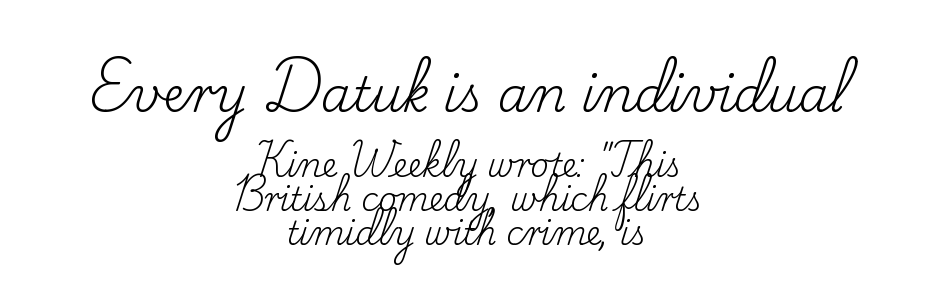
Unbolded letterforms with no extra heft. These lines stack symmetrically, like a column narrowing and widening about its center. A typesetter would call this leading minimal, almost set solid. Old-style or modern, the face here clearly has serifs. Letters rest on an invisible, unmarked baseline. The letters advance in unequal steps, a hallmark of proportional type.
